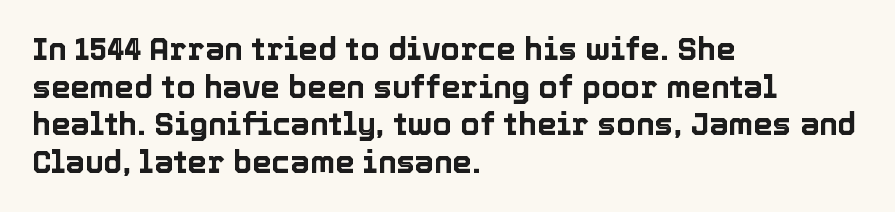
{"italic": "no", "width": "normal", "x_height": "medium", "monospaced": "no", "underline": "no", "align": "left", "line_spacing_ratio": 1.21, "letter_spacing": "normal", "letter_spacing_em": 0.0, "glyph_px": 31}
